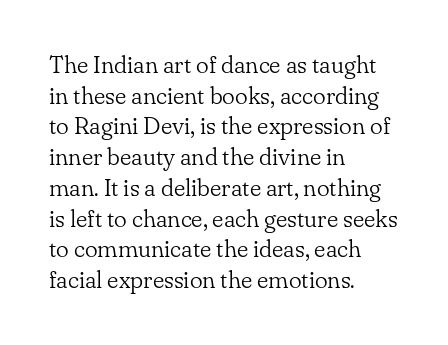
Is the type heavy? It reads as light-to-regular instead. Leftover space on each line is placed entirely after the last word. Characters follow at the spacing the type designer built in. The passage shown stacks its lines at a standard gap.
